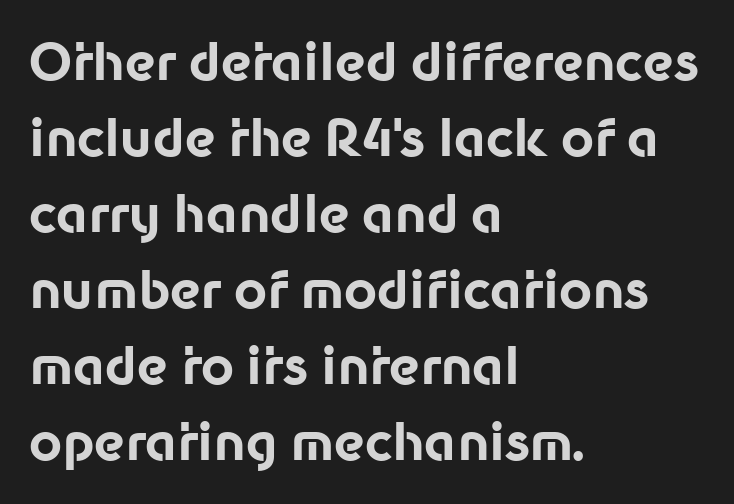
Each new line begins a customary step beneath the previous one. Nobody touched the tracking dial on this one. Typographic density is high because the face is bold. Is this a fixed-width face? No — the glyphs have proportional, varying widths. The compositor pushed each line to the left boundary.
